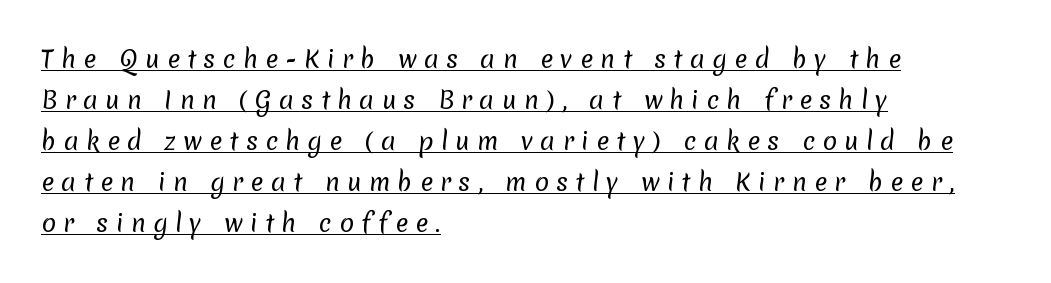
{"bold": "no", "underline": "yes", "align": "left", "line_spacing_ratio": 1.71, "letter_spacing": "wide", "letter_spacing_em": 0.3, "glyph_px": 24}
